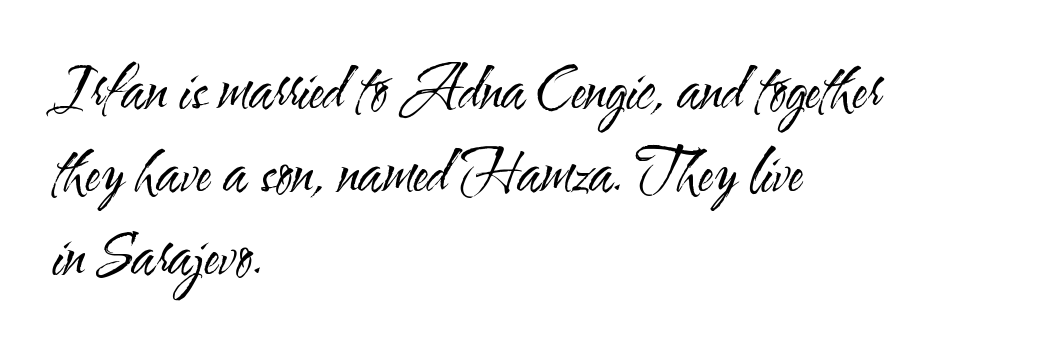
Q: Is the text bold? A: No.
Q: Is the text italic (slanted)? A: Yes.
Q: Is the typeface a serif or a sans-serif typeface? A: Sans-serif.
Q: Is the text underlined? A: No.
Q: How is the paragraph aligned? A: Left-aligned.
Q: Is the spacing between letters normal or unusually wide? A: Normal.
Q: Is the spacing between lines tight, normal or loose? A: Normal.
Q: Width (condensed, normal, or wide)? A: Condensed.
Q: Stroke contrast? A: Medium.
Q: x-height? A: Small.
Q: Monospaced? A: No.
